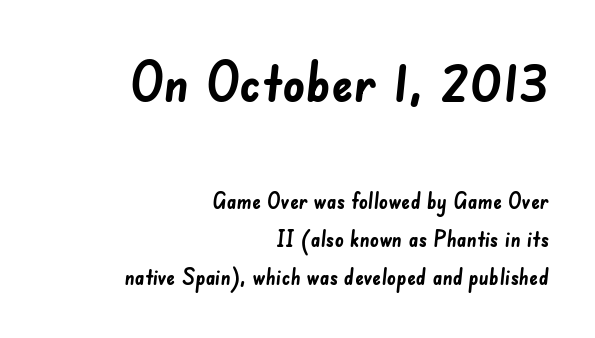
The paragraph shown leans on its right margin. Looks like regular typesetting: each glyph gets only the width it needs. The space beneath each line is pristine and unruled. Reading top to bottom, the characters get smaller at the block break. The passage shown is typeset with a sans-serif family. The letters sit at their default tracking, neither squeezed nor spread.
